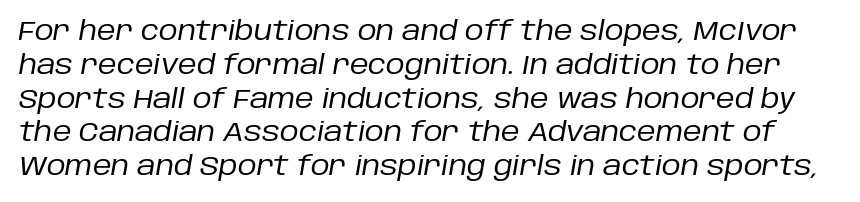
{"italic": "yes", "lean": "right", "slant_degrees": 10, "bold": "no", "underline": "no", "line_spacing": "normal", "line_spacing_ratio": 1.3, "letter_spacing": "normal", "letter_spacing_em": 0.0, "glyph_px": 26}
